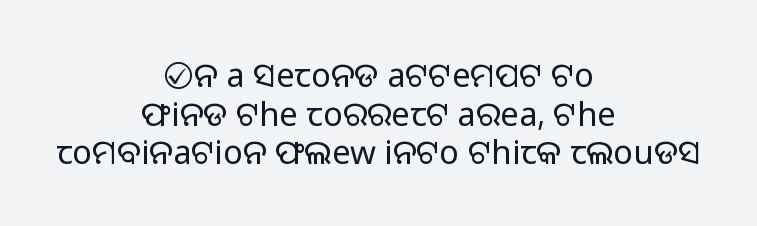
Q: Is the text bold? A: No.
Q: Is the text italic (slanted)? A: No, it is upright.
Q: Is the typeface a serif or a sans-serif typeface? A: Sans-serif.
Q: Is the text underlined? A: No.
Q: How is the paragraph aligned? A: Centered.
Q: Is the spacing between letters normal or unusually wide? A: Normal.
Q: Width (condensed, normal, or wide)? A: Normal.
Q: Stroke contrast? A: Low.
Q: x-height? A: Medium.
Q: Monospaced? A: No.
